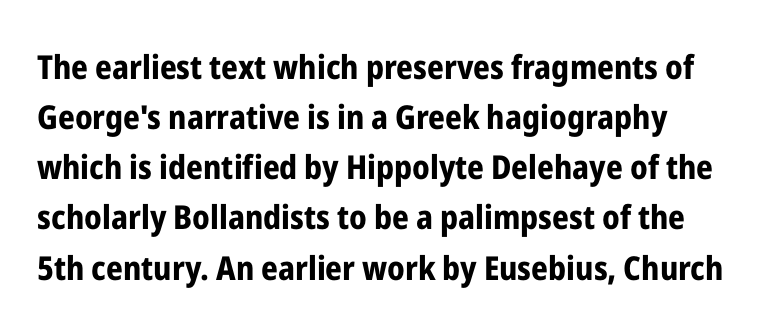
Each letter keeps its own natural width here, so spacing adapts to shape. Do the letters lean? They stand straight. The text was rendered using a sans face with plain stroke endings. Strong, thick strokes mark this as bold type. Decoration check: the copy has no underline. Honestly, the letter spacing is just normal — you wouldn't notice it.
